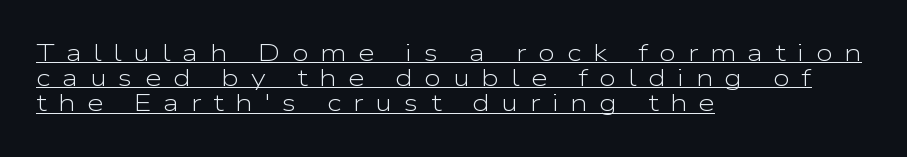
The image shows 24 px text type, upright; set left-aligned, tight line spacing (1.05x), unusually wide letter spacing (+0.49 em), underlined.
